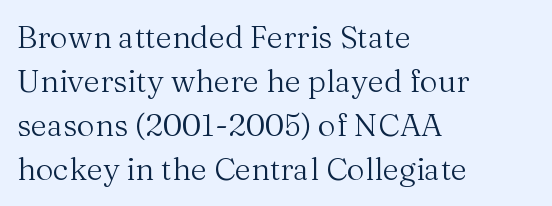
These lines are rendered in a variable-pitch font. Type without underlining. Left-aligned paragraph, ragged on the right. The space between consecutive lines is moderate. These glyphs show unthickened strokes, regular width or finer. Here the glyphs are tracked normally, forming tight word shapes.
